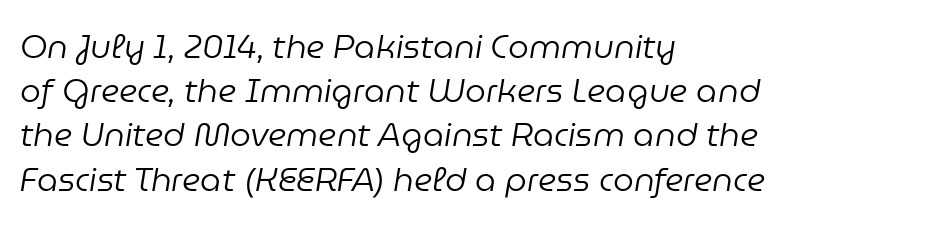
The image shows 33 px regular-weight type, italic (leaning right); set left-aligned, normal line spacing (1.34x), normal letter spacing, not underlined; low stroke contrast and a medium x-height.
